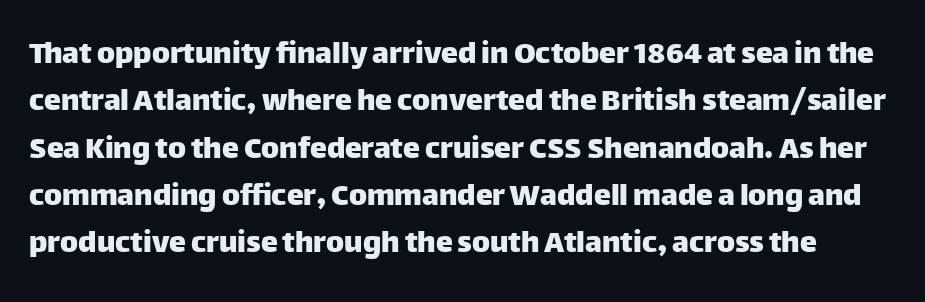
{"serif": "no", "italic": "no", "width": "normal", "stroke_contrast": "low", "x_height": "large", "monospaced": "no", "underline": "no", "line_spacing": "normal", "line_spacing_ratio": 1.39, "letter_spacing": "normal", "letter_spacing_em": 0.0, "glyph_px": 34}
